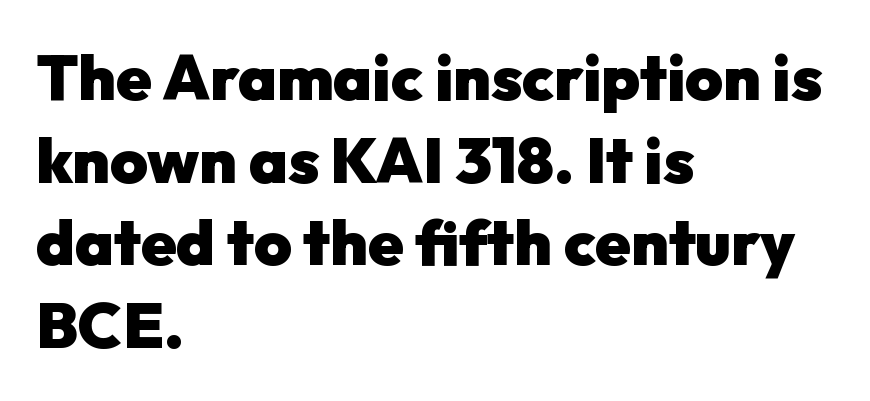
The image shows 64 px heavy sans-serif type, upright; set left-aligned, normal line spacing (1.29x), normal letter spacing, not underlined; low stroke contrast and a medium x-height.
